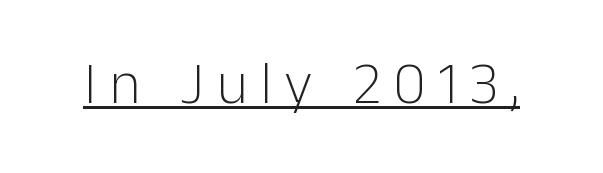
Someone cranked the tracking dial way up on this one. Check where the strokes stop: nothing finishes them off — pure sans. A rule runs beneath these lines of type. Nope, not italic — everything's standing straight.
